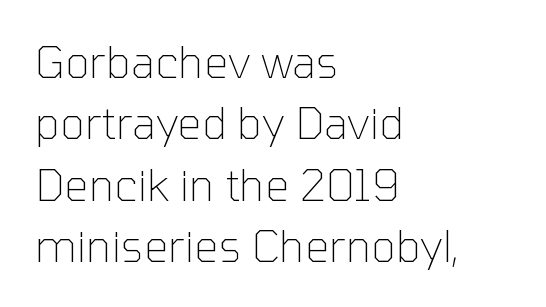
{"serif": "no", "italic": "no", "bold": "no", "weight": "thin", "width": "normal", "stroke_contrast": "low", "x_height": "medium", "monospaced": "no", "underline": "no", "align": "left", "line_spacing": "normal", "line_spacing_ratio": 1.43, "letter_spacing": "normal", "letter_spacing_em": 0.0, "glyph_px": 43}
